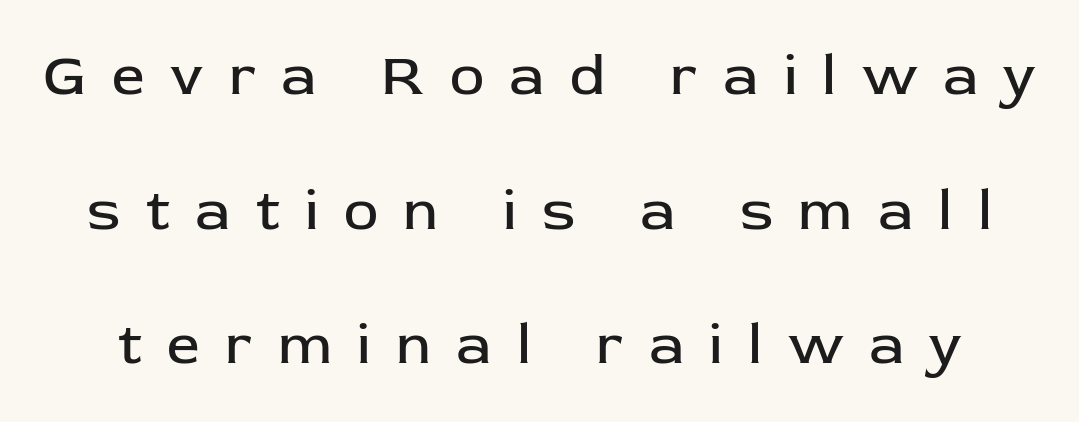
Q: Is the text bold? A: No.
Q: Is the text italic (slanted)? A: No, it is upright.
Q: Is the typeface a serif or a sans-serif typeface? A: Sans-serif.
Q: Is the text underlined? A: No.
Q: Is the spacing between letters normal or unusually wide? A: Unusually wide.
Q: Is the spacing between lines tight, normal or loose? A: Loose.
Q: Width (condensed, normal, or wide)? A: Normal.
Q: Stroke contrast? A: Low.
Q: x-height? A: Medium.
Q: Monospaced? A: No.
